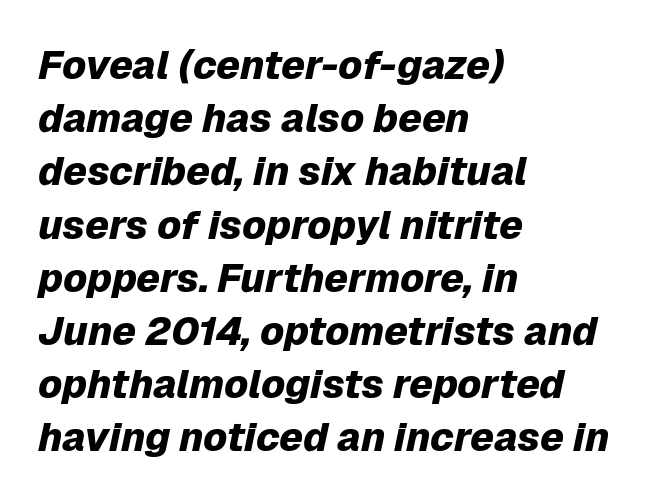
{"italic": "yes", "lean": "right", "slant_degrees": 12, "bold": "yes", "weight": "heavy", "width": "normal", "stroke_contrast": "low", "x_height": "medium", "monospaced": "no", "underline": "no", "align": "left", "line_spacing": "normal", "line_spacing_ratio": 1.33, "letter_spacing": "normal", "letter_spacing_em": 0.0, "glyph_px": 40}
